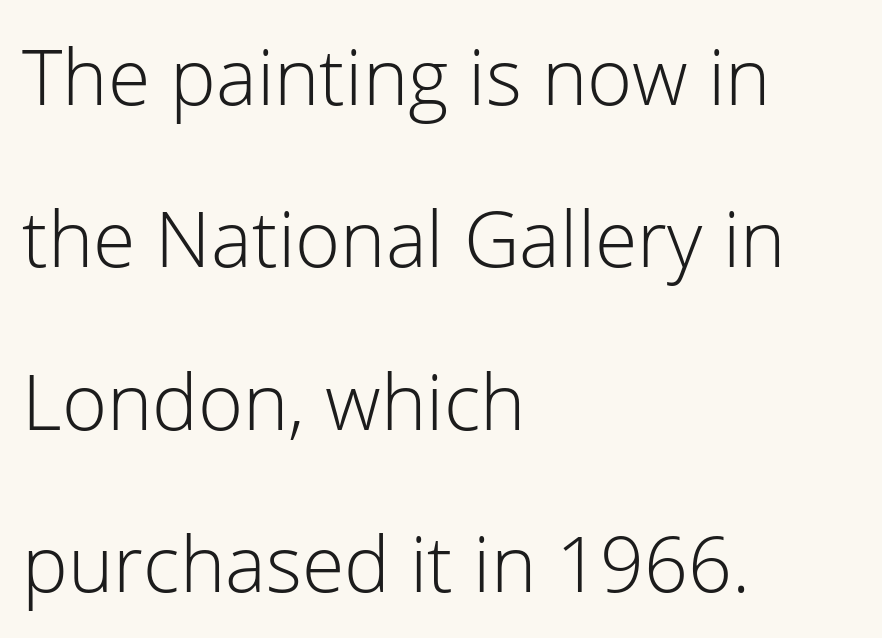
Does the type have serifs? No, each stem ends abruptly. Plain, unruled lines of type. Do the characters align in a grid? No, the font is proportional. Compared with typical paragraphs, the rows here are farther apart. The horizontal fit of the characters is conventional and even. This sample is left-justified, so line endings fall wherever the words run out.
